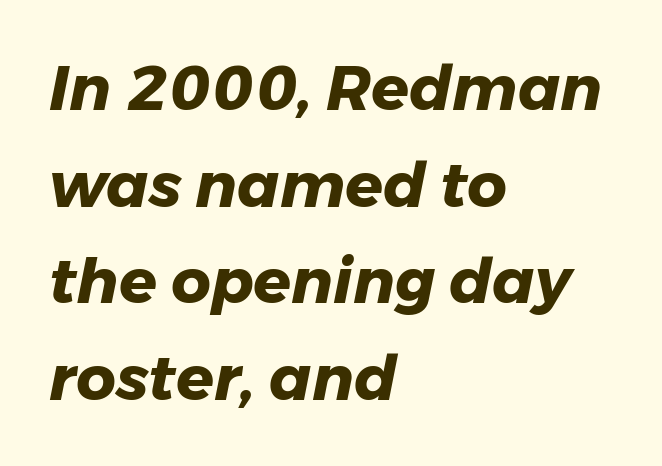
The image shows 62 px heavy type, italic (leaning right); set left-aligned, normal line spacing (1.56x), normal letter spacing, not underlined; low stroke contrast and a medium x-height.
